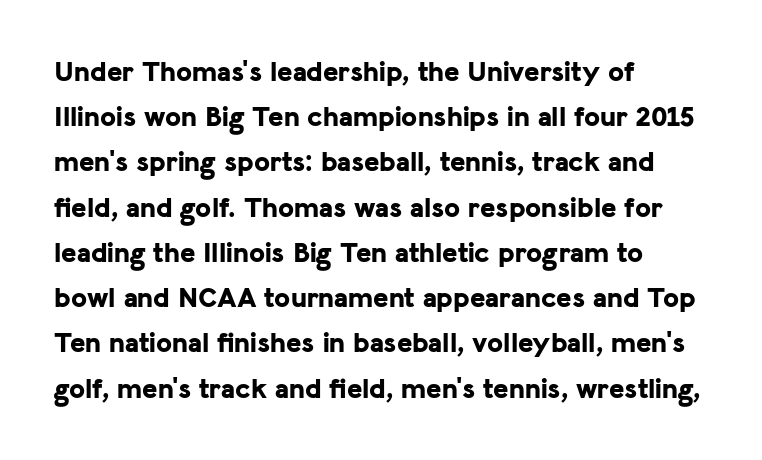
The letters advance in unequal steps, a hallmark of proportional type. The face used here has the dense, thick strokes of a bold. A normal amount of white space separates one row of letters from the next. No italicization has been applied; the sample stays upright. A typesetter would call this zero additional tracking. The gap between lines stays unmarked.
